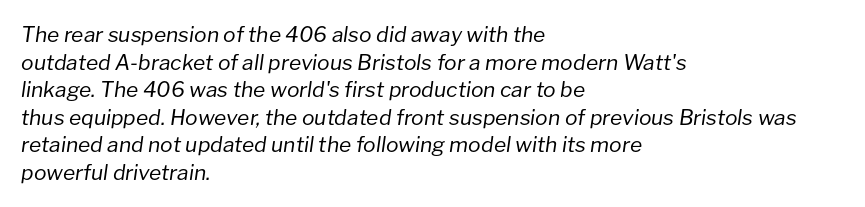
The passage shown leans; its letterforms are oblique. The letters sit at their default tracking, neither squeezed nor spread. Rule under the text: the space is simply empty. This is not heavy type; no bold has been used.
